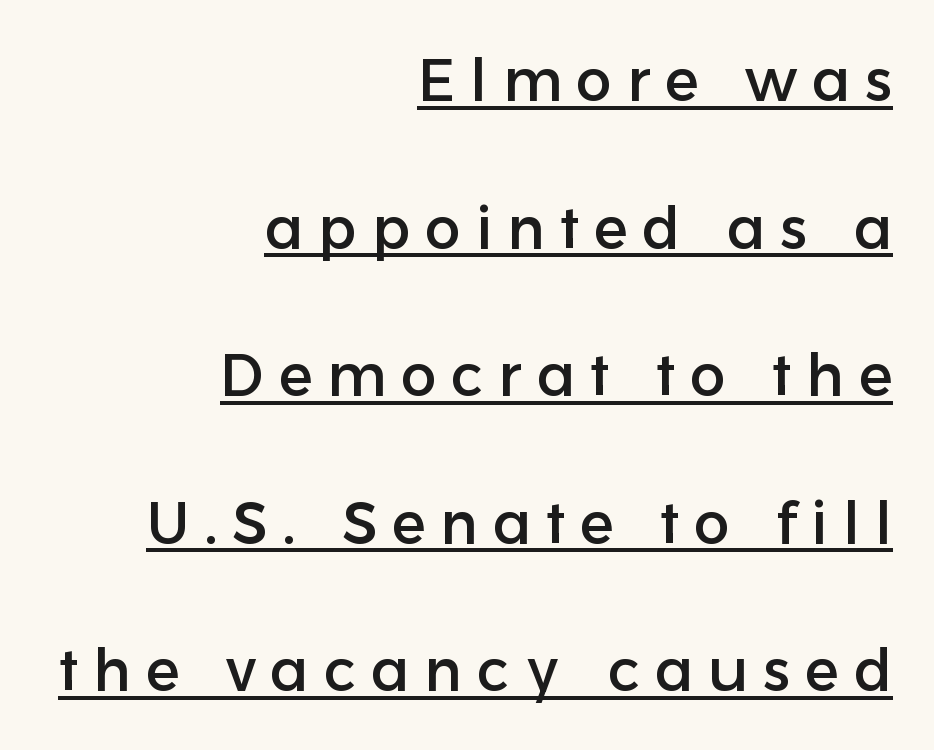
Q: Is the text italic (slanted)? A: No, it is upright.
Q: Is the typeface a serif or a sans-serif typeface? A: Sans-serif.
Q: Is the text underlined? A: Yes.
Q: How is the paragraph aligned? A: Right-aligned.
Q: Is the spacing between letters normal or unusually wide? A: Unusually wide.
Q: Is the spacing between lines tight, normal or loose? A: Loose.
Q: Width (condensed, normal, or wide)? A: Normal.
Q: Stroke contrast? A: Low.
Q: x-height? A: Medium.
Q: Monospaced? A: No.
